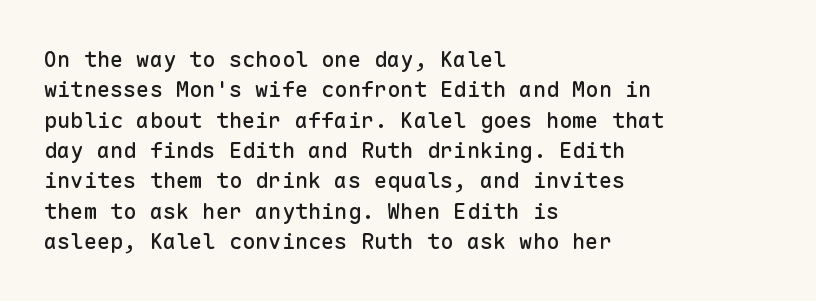
{"italic": "no", "underline": "no", "align": "left", "line_spacing": "normal", "line_spacing_ratio": 1.38, "letter_spacing": "normal", "letter_spacing_em": 0.0, "glyph_px": 22}
